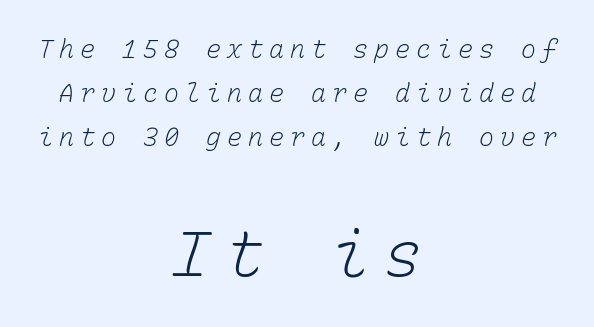
The image shows 63 px light type, monospaced; set centered, line spacing 1.76x, unusually wide letter spacing (+0.24 em), not underlined; the second (bottom) block is 2.52x larger; low stroke contrast and a medium x-height.
